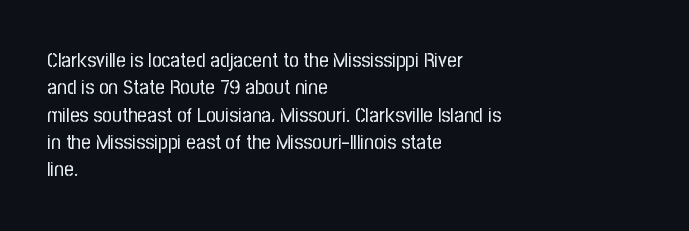
Q: Is the text bold? A: No.
Q: Is the text italic (slanted)? A: No, it is upright.
Q: Is the text underlined? A: No.
Q: How is the paragraph aligned? A: Left-aligned.
Q: Is the spacing between letters normal or unusually wide? A: Normal.
Q: Is the spacing between lines tight, normal or loose? A: Normal.
